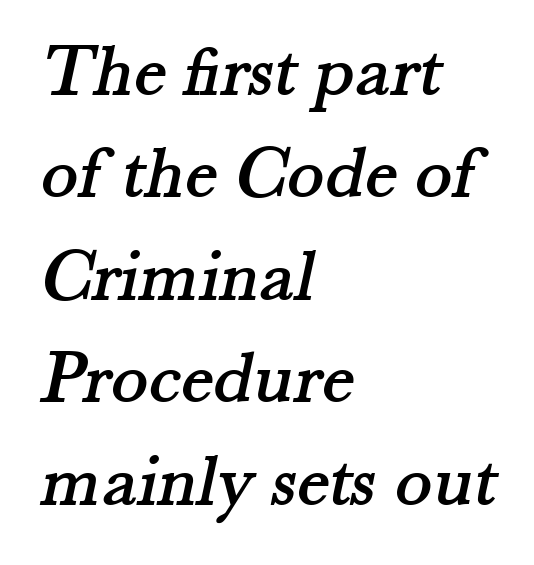
Where is the straight margin? On the left. How are the letters spaced? Ordinarily, with no added tracking. Letters rest on an invisible, unmarked baseline. Leading matches the norm, producing a regular column. Yep, those are serifs on the letters.
